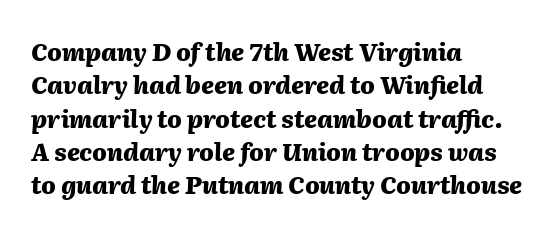
This sample uses an oblique cut, with every glyph tilted off the vertical. Just letters on the line, the space beneath them empty. This sample uses plain, unmodified letter spacing. Layout note: lines flush left. How would I describe the line gaps? Plain and ordinary. These words are printed bold, with thick strokes throughout.
